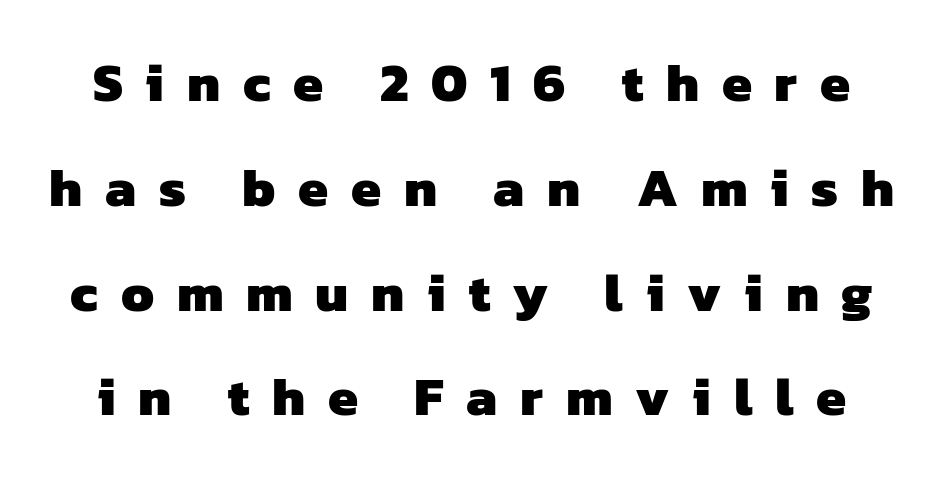
How heavy is the stroke? Heavy — this is a bold. These lines are rendered in a variable-pitch font. The rendering inserts visible extra space after every character. The passage shown is typeset with a sans-serif family.
